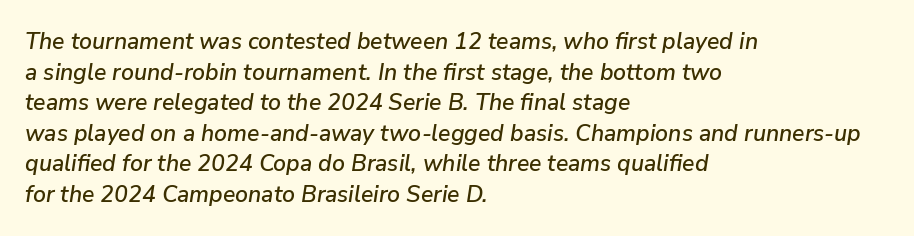
The image shows 23 px text type, italic (leaning right); set left-aligned, normal line spacing (1.33x), normal letter spacing, not underlined.
